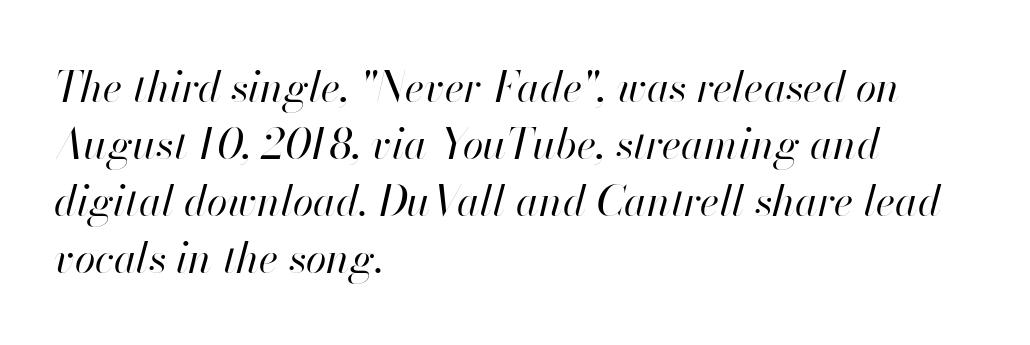
The image shows 42 px regular-weight type, italic (leaning right); set left-aligned, normal line spacing (1.36x), normal letter spacing, not underlined; high stroke contrast and a small x-height.
